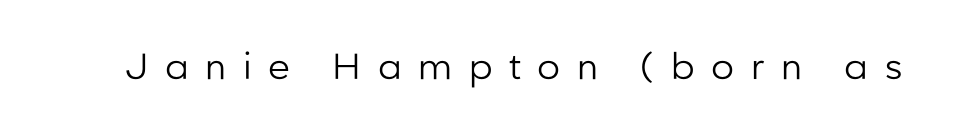
The image shows 36 px regular-weight sans-serif type, upright; set unusually wide letter spacing (+0.46 em), not underlined; low stroke contrast and a medium x-height.
